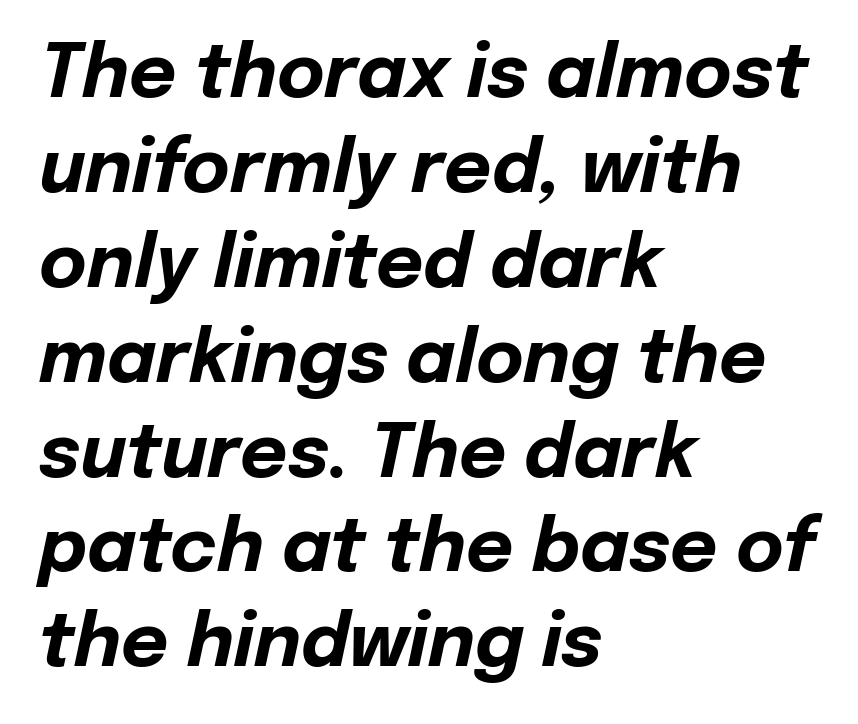
The image shows 73 px bold type, italic (leaning right); set left-aligned, normal line spacing (1.3x), normal letter spacing, not underlined; low stroke contrast and a medium x-height.
